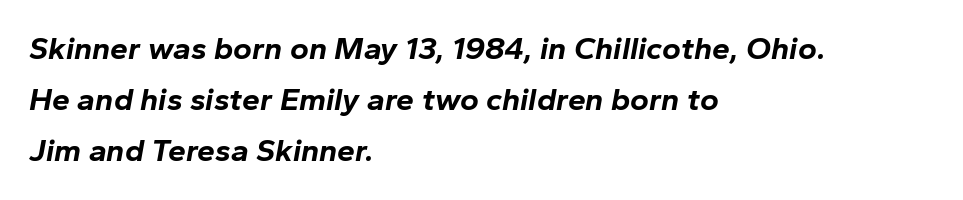
{"italic": "yes", "lean": "right", "slant_degrees": 10, "bold": "yes", "weight": "bold", "width": "normal", "stroke_contrast": "low", "x_height": "medium", "monospaced": "no", "underline": "no", "align": "left", "line_spacing": "normal", "line_spacing_ratio": 1.6, "letter_spacing": "normal", "letter_spacing_em": 0.0, "glyph_px": 32}
